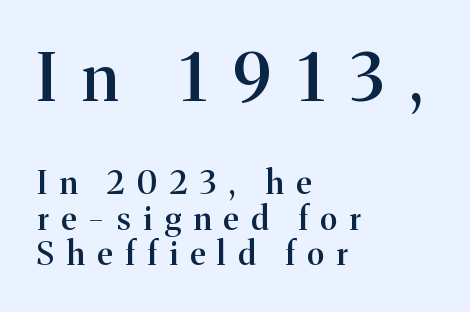
Every row of glyphs begins at an identical x-position on the left. This sample has the flowing, uneven cadence of proportional lettering. The passage shown is typeset with a serif family. Tall strokes in this sample are plumb rather than angled.
